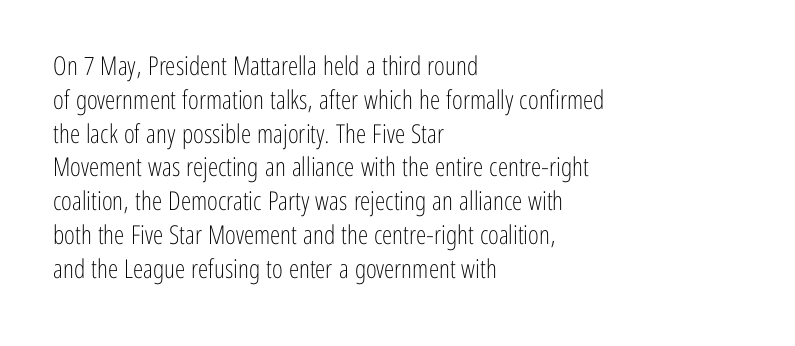
The image shows 26 px text type, upright; set left-aligned, normal line spacing (1.3x), normal letter spacing, not underlined.
